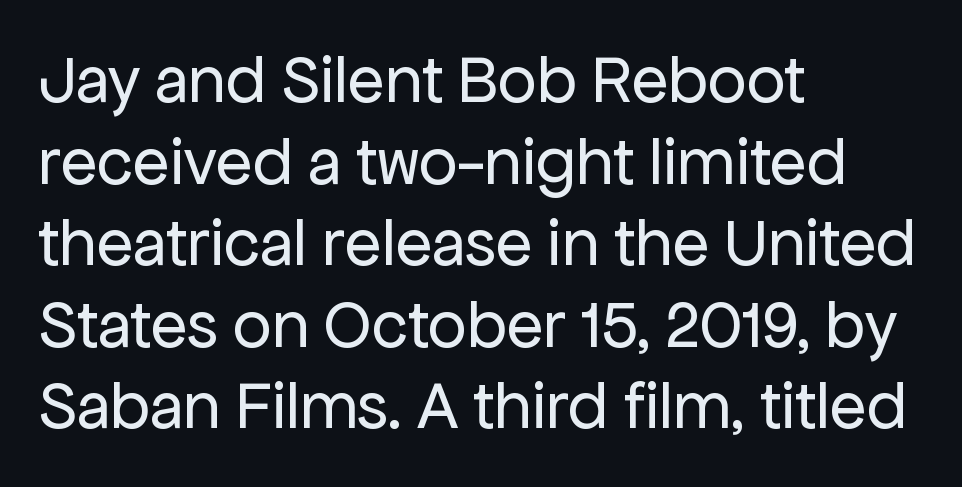
The image shows 68 px regular-weight sans-serif type, upright; set left-aligned, line spacing 1.2x, normal letter spacing, not underlined; low stroke contrast and a medium x-height.
